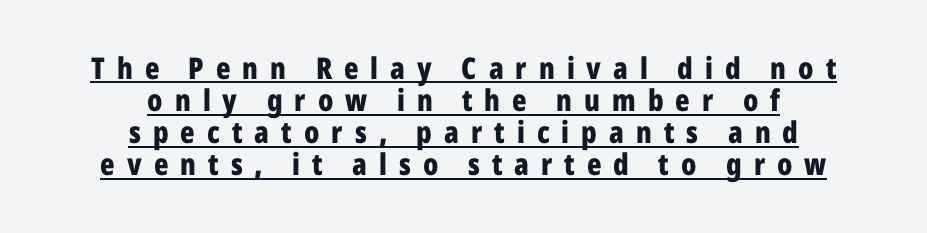
The image shows 30 px bold, condensed sans-serif type, upright; set centered, tight line spacing (1.07x), unusually wide letter spacing (+0.4 em), underlined; low stroke contrast and a medium x-height.
